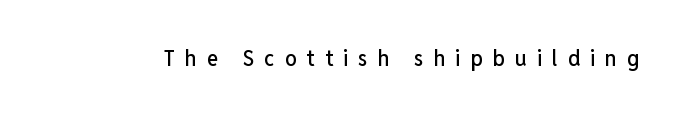
{"italic": "no", "underline": "no", "letter_spacing": "wide", "letter_spacing_em": 0.44, "glyph_px": 23}
